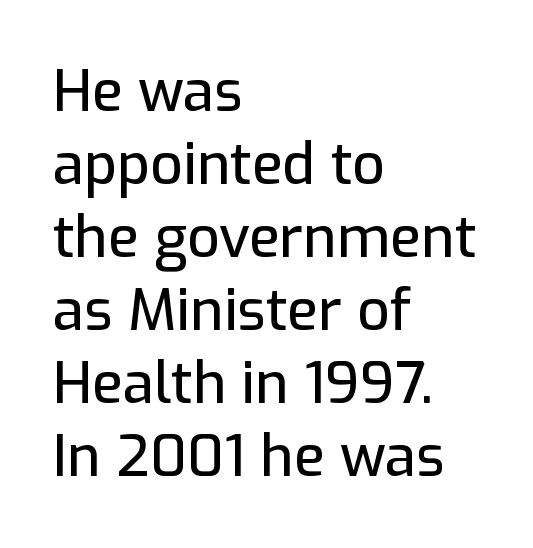
{"serif": "no", "italic": "no", "width": "normal", "stroke_contrast": "low", "x_height": "medium", "monospaced": "no", "underline": "no", "align": "left", "line_spacing": "normal", "line_spacing_ratio": 1.28, "letter_spacing": "normal", "letter_spacing_em": 0.0, "glyph_px": 57}
